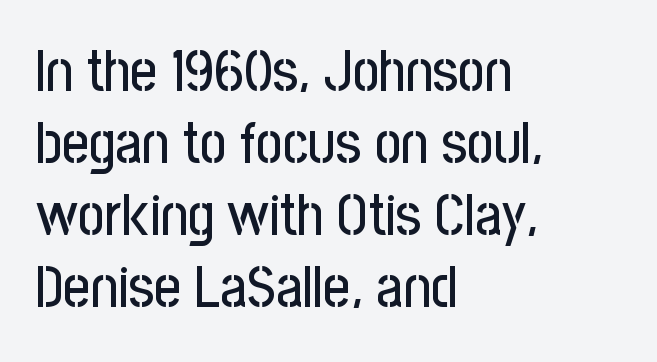
Q: Is the text italic (slanted)? A: No, it is upright.
Q: Is the typeface a serif or a sans-serif typeface? A: Sans-serif.
Q: Is the text underlined? A: No.
Q: How is the paragraph aligned? A: Left-aligned.
Q: Is the spacing between letters normal or unusually wide? A: Normal.
Q: Width (condensed, normal, or wide)? A: Condensed.
Q: Stroke contrast? A: Low.
Q: x-height? A: Medium.
Q: Monospaced? A: No.
